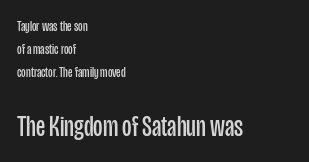
Rendered with straight, roman letterforms. Is there much room between lines? A standard amount, neither cramped nor airy. Caption: multi-line text, flush left, ragged right. Note: no serifs on the glyphs.
